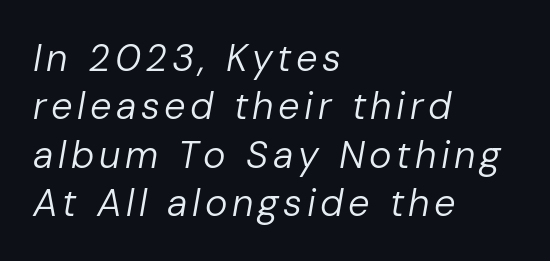
These glyphs show unthickened strokes, regular width or finer. Bare-footed words on every line. There's an unmistakable incline to the writing here. Layout note: lines flush left.
